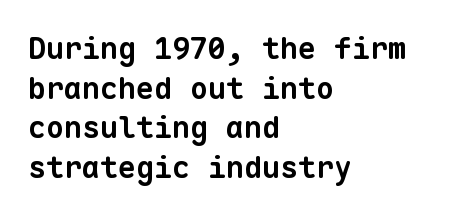
This is heavy type, rendered in bold. Spacing verdict: monospaced, one width for all characters. Does the type have serifs? No, each stem ends abruptly. A clean baseline with only descenders dipping below it. Students, note that the glyphs here touch the page at normal intervals. The paragraph has a hard left edge and a soft right edge.
